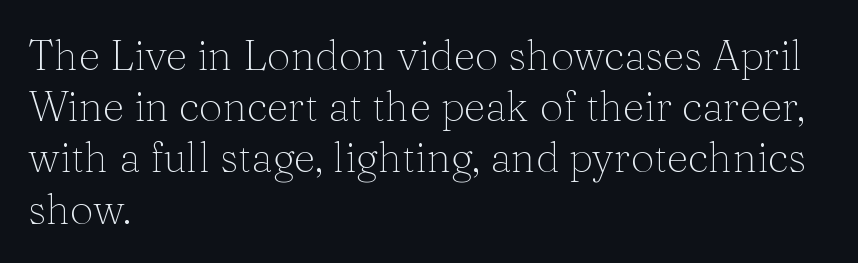
{"serif": "yes", "italic": "no", "bold": "no", "weight": "thin", "width": "normal", "stroke_contrast": "medium", "x_height": "medium", "monospaced": "no", "underline": "no", "align": "left", "line_spacing_ratio": 1.22, "letter_spacing": "normal", "letter_spacing_em": 0.0, "glyph_px": 42}
